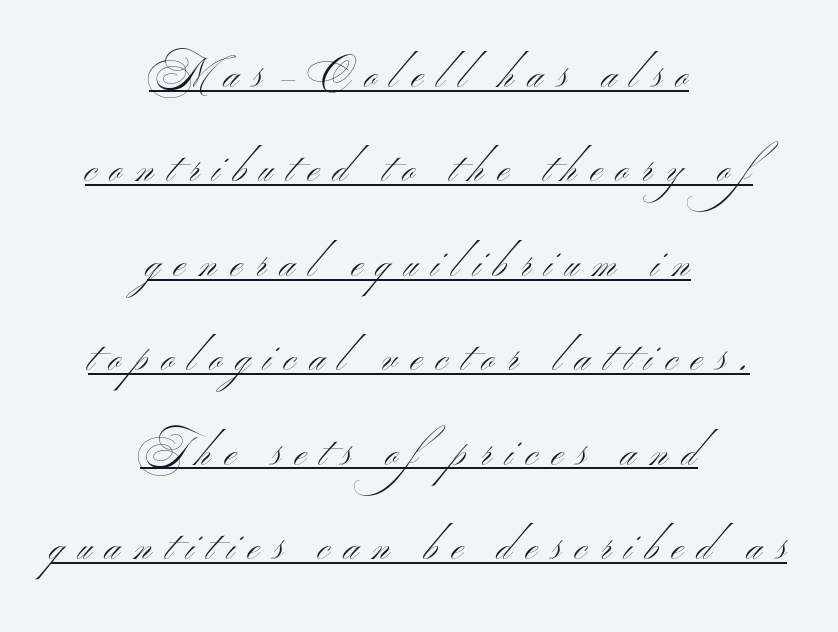
The letters are spread apart with noticeably loose tracking. Type style note: lacks serifs. One glance says open: line gaps are wider than usual.
